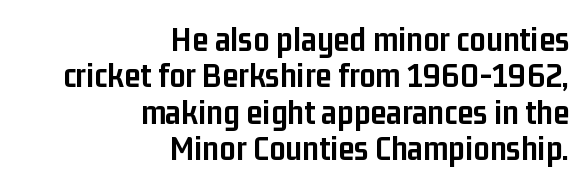
The image shows 36 px semibold, condensed sans-serif type, upright; set right-aligned, tight line spacing (1.01x), normal letter spacing, not underlined; low stroke contrast and a medium x-height.
